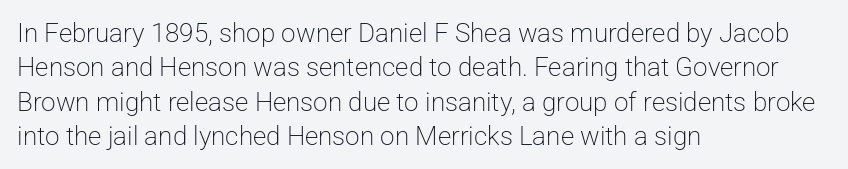
Leftover space on each line is placed entirely after the last word. Notice how the stems are strictly vertical — no italics here. The rendering uses a moderate line-height, typical for paragraphs. Underlining? Definitely not there. A light-to-regular cut is what we see here.
